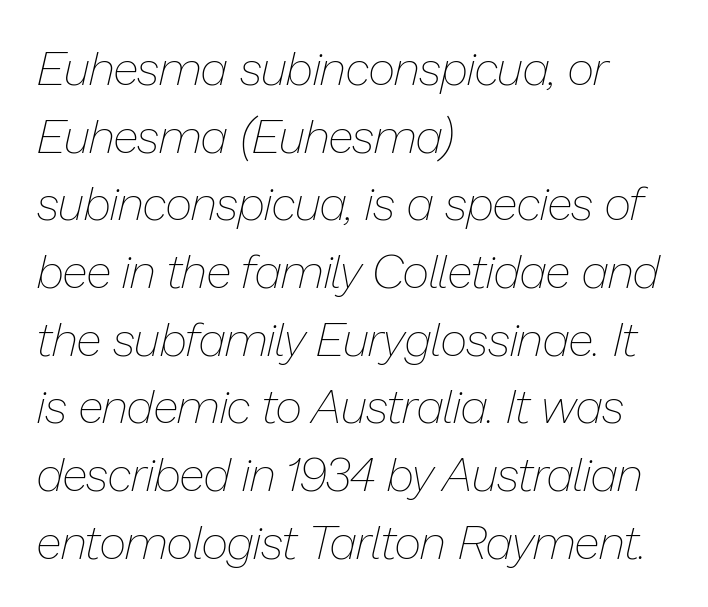
Letters have the restrained weight of plain body copy at most. The letters are slanted; this is an italic face. Here the designer chose a conventional face with non-uniform glyph widths. Beneath every word, the page is bare. Leading: standard. The lines are quadded left.
